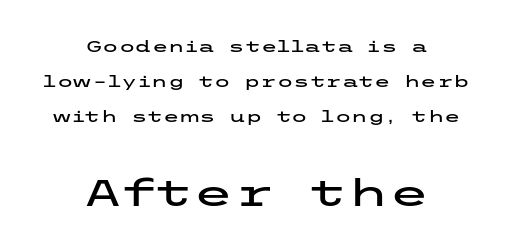
Block two is the big one; block one sits smaller above it. Successive baselines arrive slowly, with a big drop between each. The specimen reads as upright at a glance. Letterform terminals end flat and unadorned throughout the passage.
